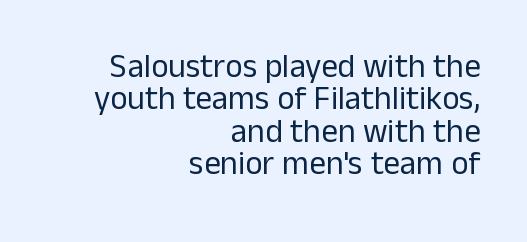
The image shows 33 px regular-weight sans-serif type, upright; set right-aligned, tight line spacing (0.98x), normal letter spacing, not underlined; low stroke contrast and a medium x-height.
